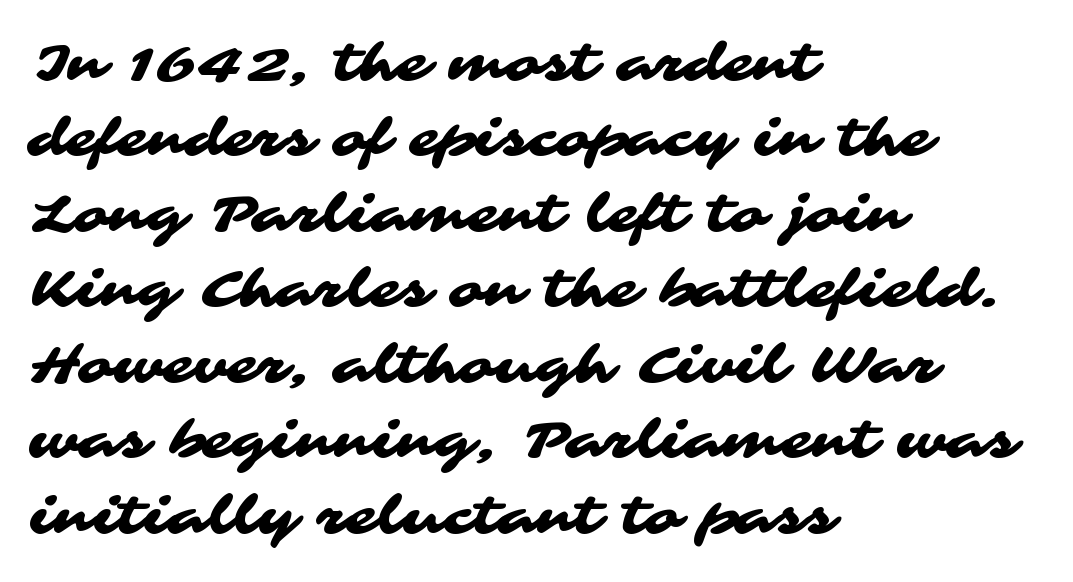
Q: Is the typeface a serif or a sans-serif typeface? A: Sans-serif.
Q: Is the text underlined? A: No.
Q: How is the paragraph aligned? A: Left-aligned.
Q: Is the spacing between letters normal or unusually wide? A: Normal.
Q: Is the spacing between lines tight, normal or loose? A: Normal.
Q: Width (condensed, normal, or wide)? A: Wide.
Q: Stroke contrast? A: Medium.
Q: x-height? A: Medium.
Q: Monospaced? A: No.
